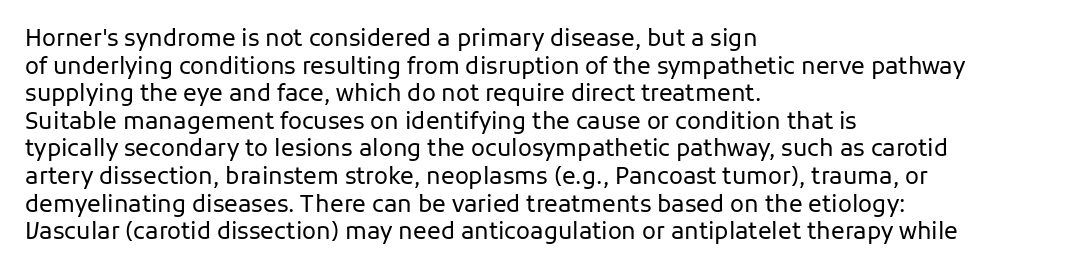
{"italic": "no", "bold": "no", "underline": "no", "align": "left", "line_spacing_ratio": 1.2, "letter_spacing": "normal", "letter_spacing_em": 0.0, "glyph_px": 23}
